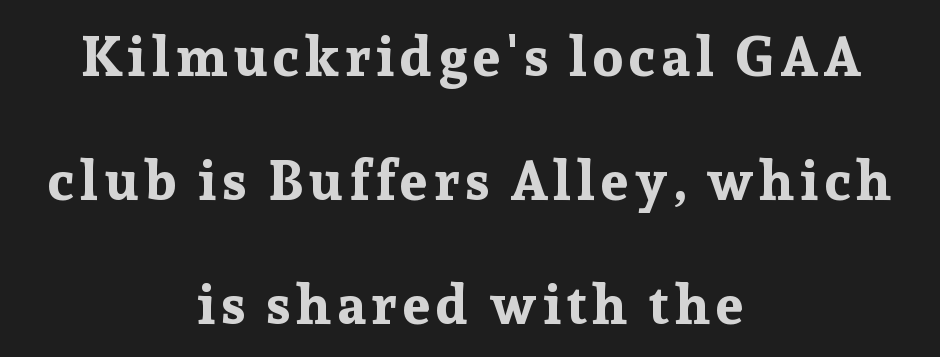
A roman cut, with each character standing at attention. Casual observation: everything's sitting right in the middle. Letters rest on an invisible, unmarked baseline. Are there feet on the stems? There are — it's a serif.
